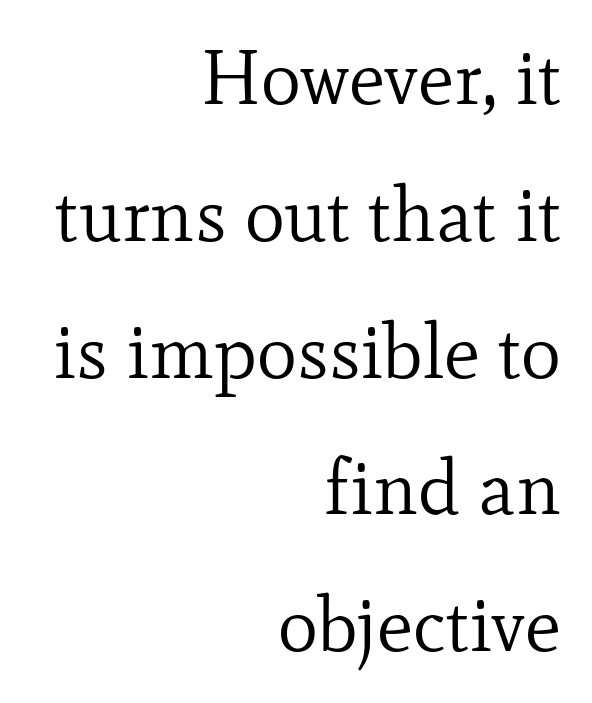
The image shows 76 px regular-weight serif type, upright; set right-aligned, line spacing 1.8x, normal letter spacing, not underlined; low stroke contrast and a small x-height.
